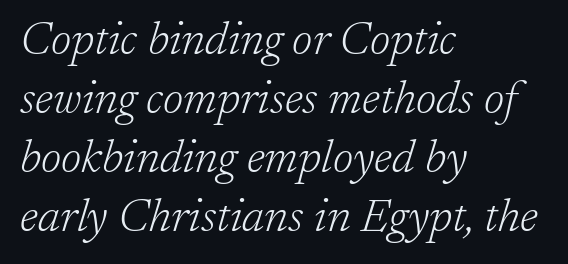
{"serif": "yes", "italic": "yes", "lean": "right", "slant_degrees": 17, "bold": "no", "weight": "light", "width": "normal", "stroke_contrast": "low", "x_height": "medium", "monospaced": "no", "underline": "no", "align": "left", "line_spacing": "normal", "line_spacing_ratio": 1.28, "letter_spacing": "normal", "letter_spacing_em": 0.0, "glyph_px": 46}
